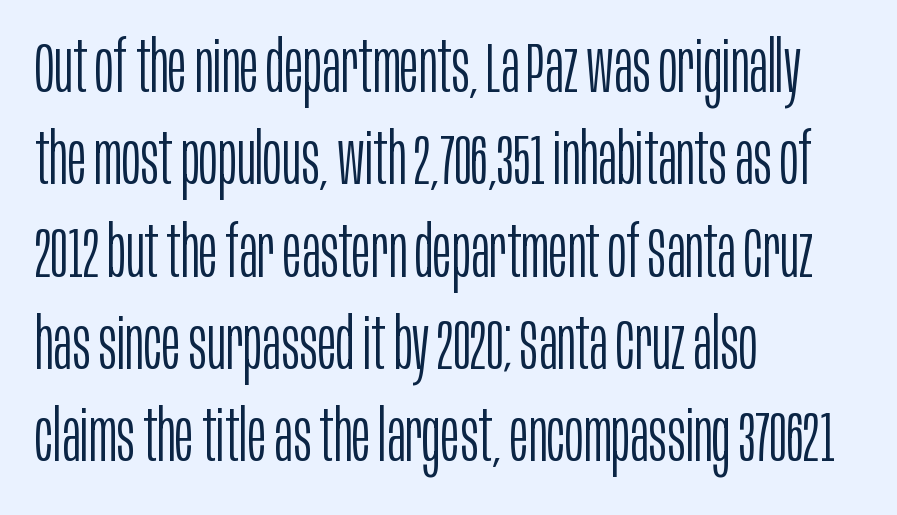
Q: Is the text bold? A: No.
Q: Is the text italic (slanted)? A: No, it is upright.
Q: Is the typeface a serif or a sans-serif typeface? A: Sans-serif.
Q: Is the text underlined? A: No.
Q: How is the paragraph aligned? A: Left-aligned.
Q: Is the spacing between letters normal or unusually wide? A: Normal.
Q: Is the spacing between lines tight, normal or loose? A: Normal.
Q: Width (condensed, normal, or wide)? A: Condensed.
Q: Stroke contrast? A: Low.
Q: x-height? A: Large.
Q: Monospaced? A: No.
